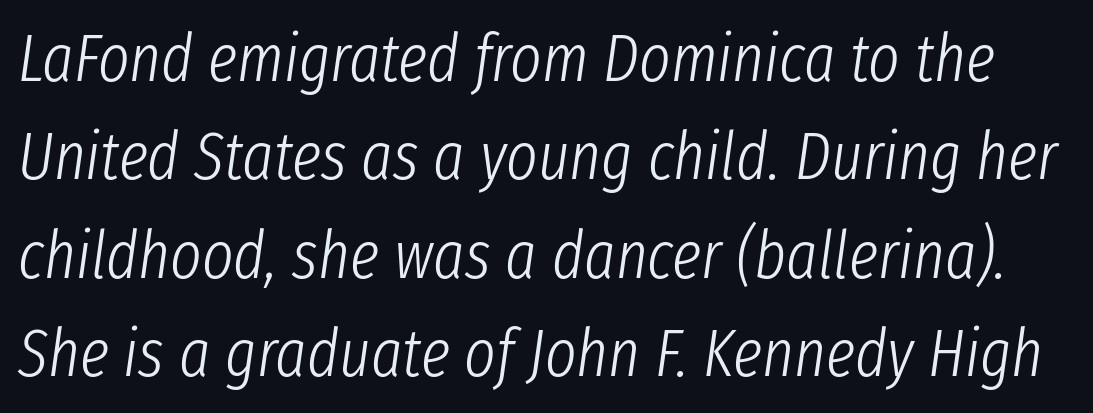
{"italic": "yes", "lean": "right", "slant_degrees": 8, "bold": "no", "weight": "light", "width": "condensed", "stroke_contrast": "low", "x_height": "medium", "monospaced": "no", "underline": "no", "line_spacing": "normal", "line_spacing_ratio": 1.47, "letter_spacing": "normal", "letter_spacing_em": 0.0, "glyph_px": 67}
